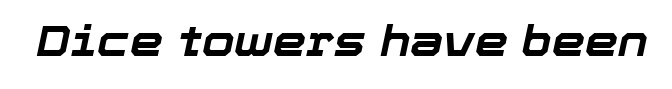
Q: Is the text bold? A: Yes.
Q: Is the text italic (slanted)? A: Yes, it leans right by about 12 degrees.
Q: Is the text underlined? A: No.
Q: Is the spacing between letters normal or unusually wide? A: Normal.
Q: Width (condensed, normal, or wide)? A: Normal.
Q: Stroke contrast? A: Low.
Q: x-height? A: Medium.
Q: Monospaced? A: No.
